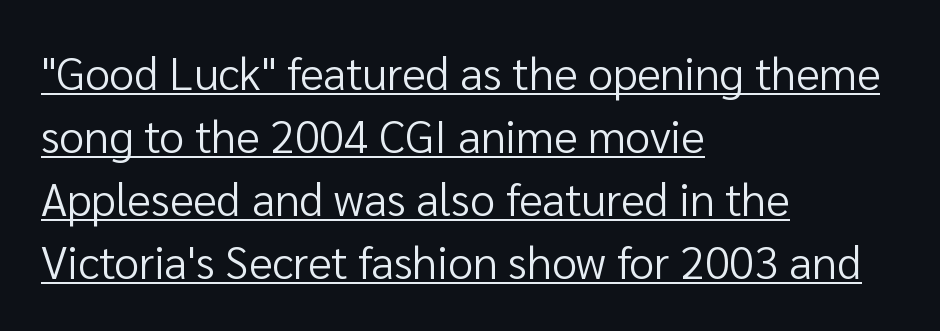
The image shows 45 px regular-weight sans-serif type, upright; set left-aligned, normal line spacing (1.4x), normal letter spacing, underlined; low stroke contrast and a medium x-height.
